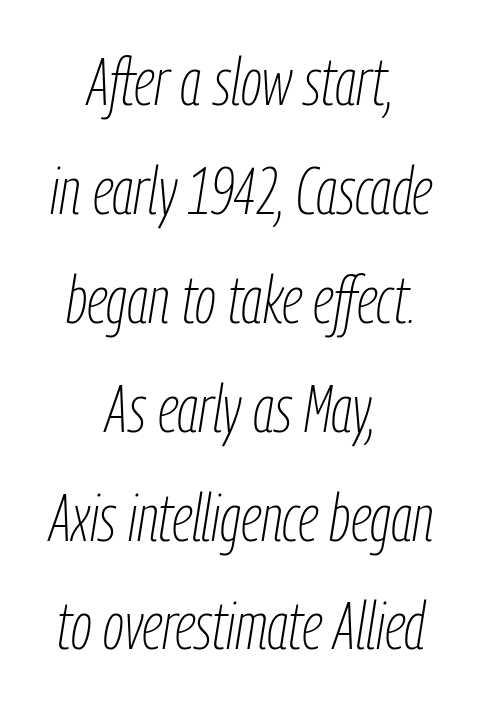
{"italic": "yes", "lean": "right", "slant_degrees": 9, "bold": "no", "weight": "thin", "width": "condensed", "stroke_contrast": "low", "x_height": "medium", "monospaced": "no", "underline": "no", "align": "center", "line_spacing": "normal", "line_spacing_ratio": 1.65, "letter_spacing": "normal", "letter_spacing_em": 0.0, "glyph_px": 66}
